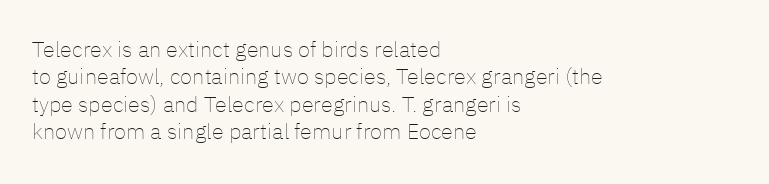
Counters stay open thanks to moderate or lighter strokes. All the whitespace from short lines collects on the right. Normally led — the rows are evenly, conventionally spaced. The glyphs are unaccompanied by any horizontal stroke below them.
